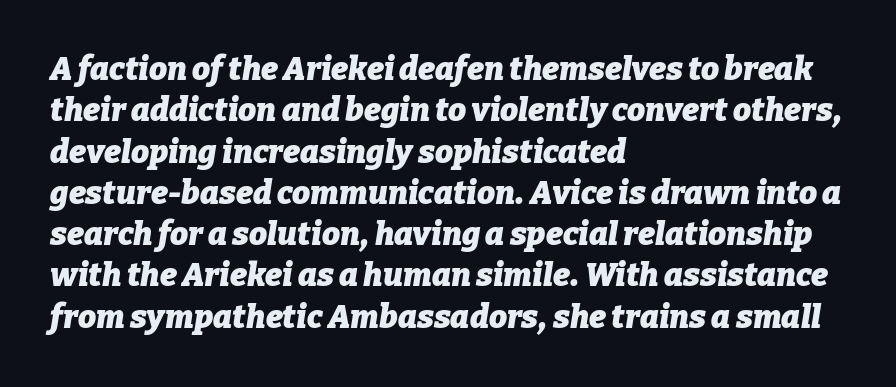
The image shows 32 px heavy type, italic (leaning right); set left-aligned, normal line spacing (1.29x), normal letter spacing, not underlined; low stroke contrast and a medium x-height.
